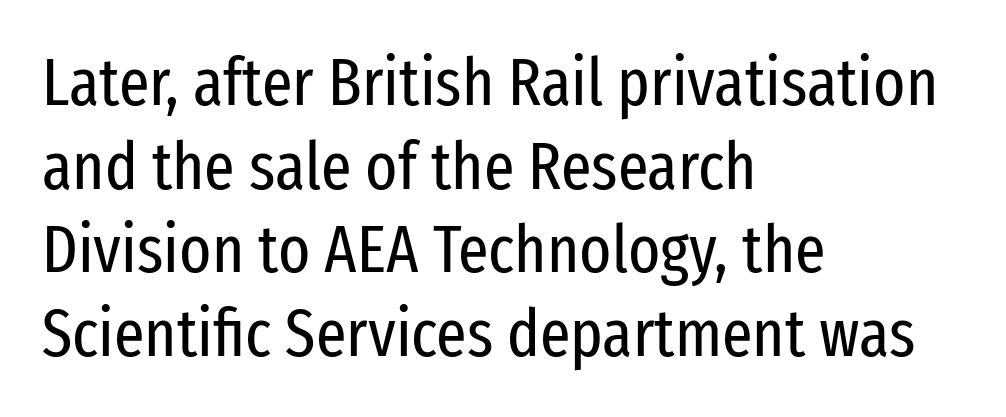
The image shows 67 px regular-weight, condensed sans-serif type, upright; set left-aligned, normal line spacing (1.25x), normal letter spacing, not underlined; low stroke contrast and a medium x-height.
